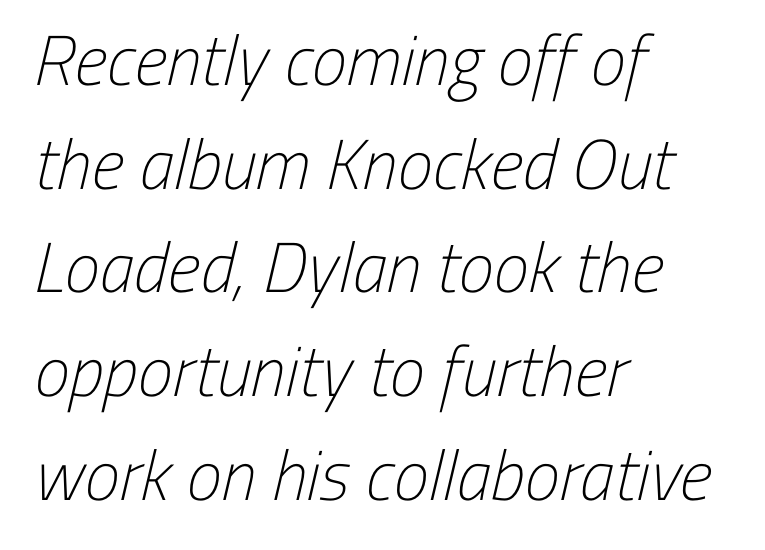
The lines in this sample share a left origin and differ only in where they stop. Grotesque or geometric, the face here clearly has no serifs. The gap between lines stays unmarked. This block has exactly the height ordinary leading produces. Bold? No — there's no thickening of the strokes. How are the letters spaced? Ordinarily, with no added tracking.
